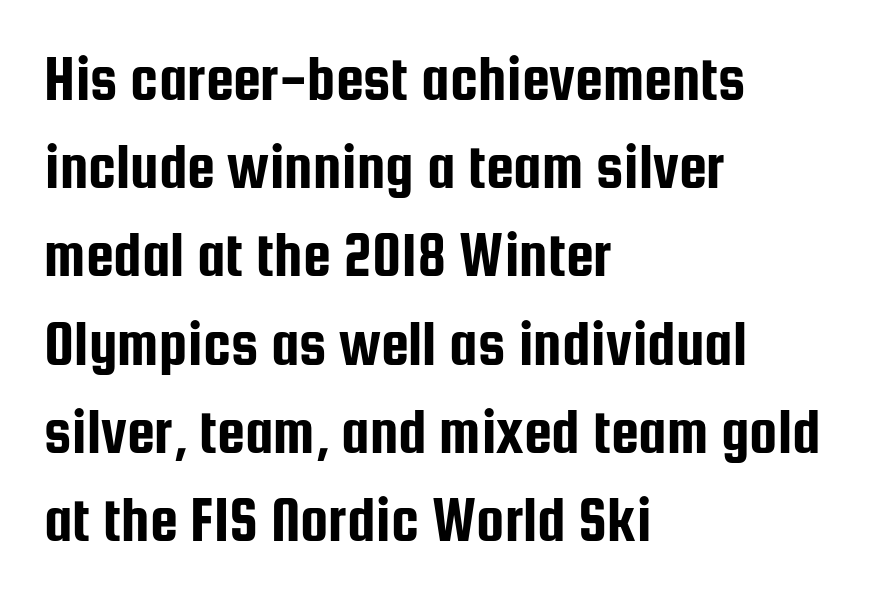
Q: Is the text italic (slanted)? A: No, it is upright.
Q: Is the typeface a serif or a sans-serif typeface? A: Sans-serif.
Q: Is the text underlined? A: No.
Q: How is the paragraph aligned? A: Left-aligned.
Q: Is the spacing between letters normal or unusually wide? A: Normal.
Q: Is the spacing between lines tight, normal or loose? A: Normal.
Q: Width (condensed, normal, or wide)? A: Condensed.
Q: Stroke contrast? A: Low.
Q: x-height? A: Medium.
Q: Monospaced? A: No.
